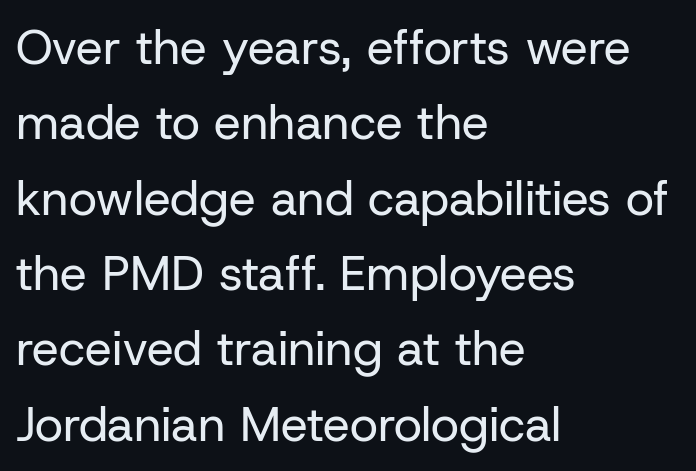
The cut favours lightness, reaching ordinary text weight at its darkest. Unlike a traditional serif, this face leaves its strokes unadorned. Each letter keeps its own natural width here, so spacing adapts to shape. Posture: straight, roman, zero tilt. Quick note: underline off. Line beginnings align vertically; line endings do not.
